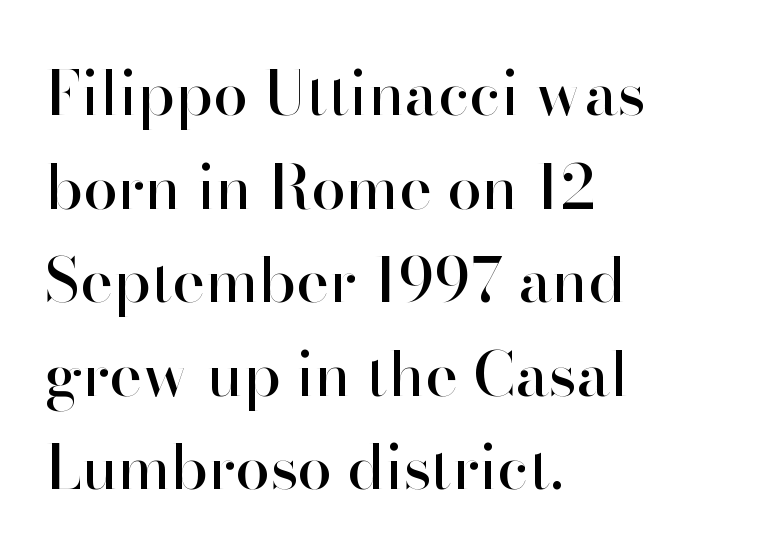
{"serif": "no", "italic": "no", "width": "normal", "stroke_contrast": "high", "x_height": "small", "monospaced": "no", "underline": "no", "align": "left", "line_spacing": "normal", "line_spacing_ratio": 1.51, "letter_spacing": "normal", "letter_spacing_em": 0.0, "glyph_px": 62}
